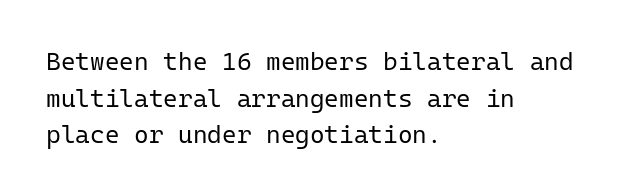
Q: Is the text bold? A: No.
Q: Is the text italic (slanted)? A: No, it is upright.
Q: Is the text underlined? A: No.
Q: How is the paragraph aligned? A: Left-aligned.
Q: Is the spacing between letters normal or unusually wide? A: Normal.
Q: Is the spacing between lines tight, normal or loose? A: Normal.
